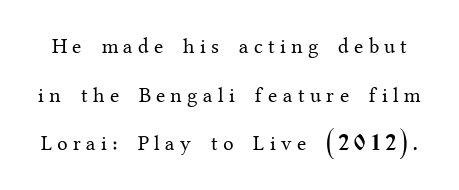
The image shows 21 px text type, upright; set loose line spacing (2.32x), unusually wide letter spacing (+0.25 em), not underlined.
